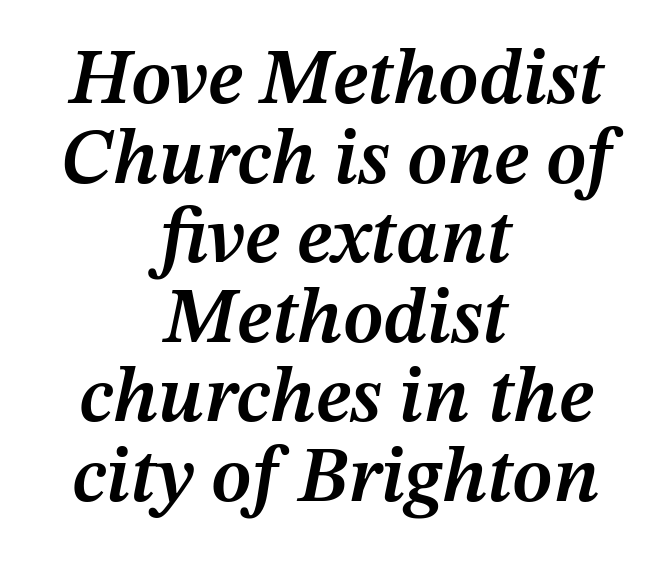
The image shows 78 px semibold type, italic (leaning right); set centered, tight line spacing (1.02x), normal letter spacing, not underlined; medium stroke contrast and a medium x-height.
